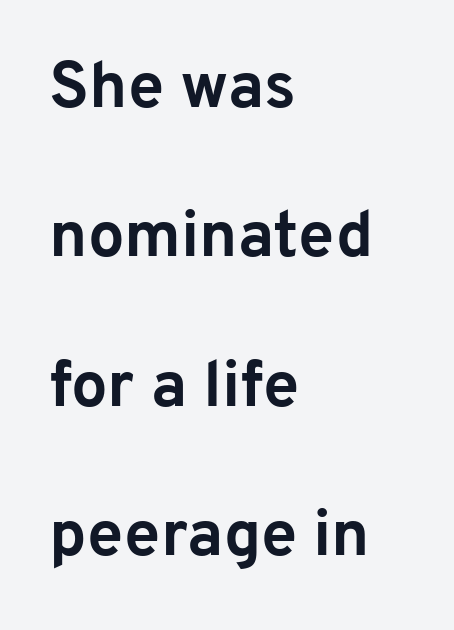
Q: Is the text bold? A: Yes.
Q: Is the text italic (slanted)? A: No, it is upright.
Q: Is the typeface a serif or a sans-serif typeface? A: Sans-serif.
Q: Is the text underlined? A: No.
Q: How is the paragraph aligned? A: Left-aligned.
Q: Is the spacing between letters normal or unusually wide? A: Normal.
Q: Is the spacing between lines tight, normal or loose? A: Loose.
Q: Width (condensed, normal, or wide)? A: Normal.
Q: Stroke contrast? A: Low.
Q: x-height? A: Medium.
Q: Monospaced? A: No.
